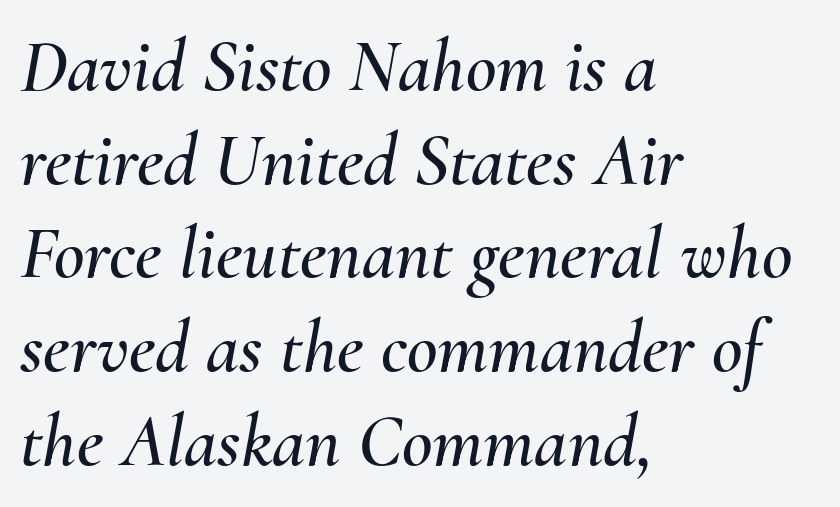
Q: Is the text italic (slanted)? A: Yes, it leans right by about 10 degrees.
Q: Is the text underlined? A: No.
Q: How is the paragraph aligned? A: Left-aligned.
Q: Is the spacing between letters normal or unusually wide? A: Normal.
Q: Is the spacing between lines tight, normal or loose? A: Normal.
Q: Width (condensed, normal, or wide)? A: Normal.
Q: Stroke contrast? A: Medium.
Q: x-height? A: Small.
Q: Monospaced? A: No.
